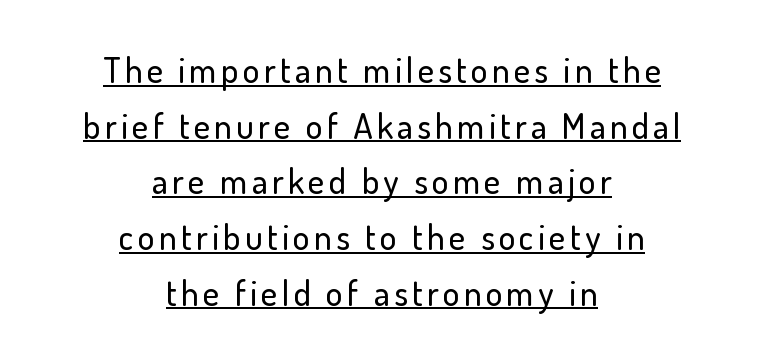
Spacing verdict: proportional, widths tailored to each character. I'd call this a sans setting — the letters go barefoot. A centered setting, common on invitations and titles, is used for this passage. Like a heading marked for emphasis, these lines bear an underscore. No italicization has been applied; the sample stays upright. The rendering uses a moderate line-height, typical for paragraphs.
